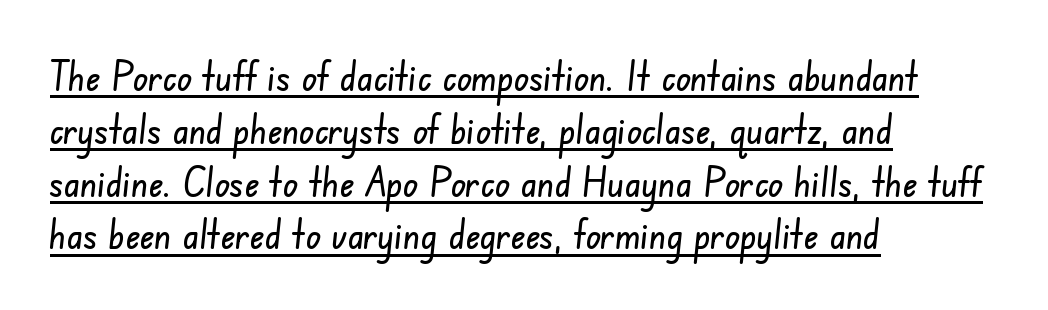
These lines are rendered in a variable-pitch font. Caption: standard tracking, unaltered. Like a heading marked for emphasis, these lines bear an underscore. The rows are spaced the way most documents space them. The rendering shows plain stroke endings on the letterforms — a sans-serif design.
